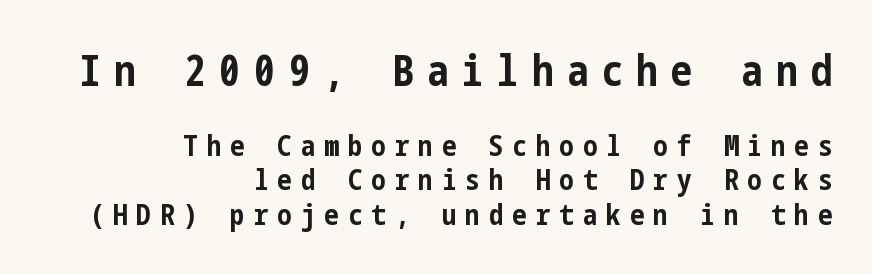
{"serif": "no", "italic": "no", "bold": "yes", "weight": "bold", "width": "condensed", "stroke_contrast": "low", "x_height": "medium", "underline": "no", "align": "right", "line_spacing_ratio": 1.18, "letter_spacing": "wide", "letter_spacing_em": 0.31, "larger_block": "first", "size_ratio": 1.48, "glyph_px": 43}
